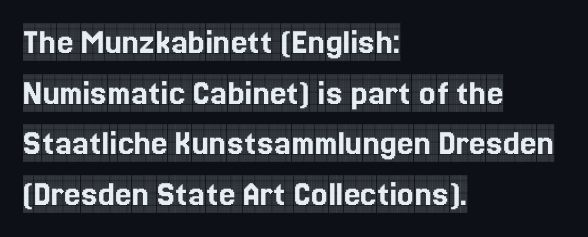
This sample uses plain, unmodified letter spacing. Is this a sans? No — the strokes have serifs. Unlike italic type, these characters show no tilt at all. Is the block centered? No — it sits flush against the left margin.
